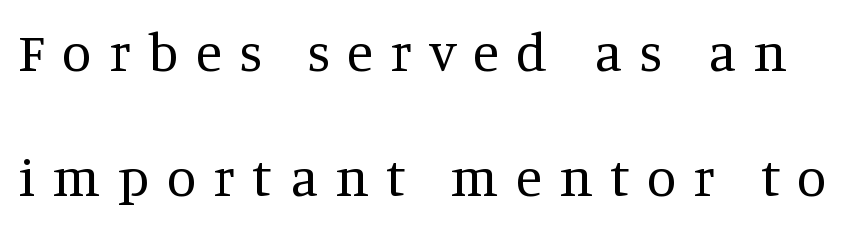
Weight: in the light-to-regular range. Vertically, the passage feels expansive, rows floating well apart. Beneath every word, the page is bare. The letters stand straight up with perfectly vertical stems. The typeface chosen for these lines features serifs.
